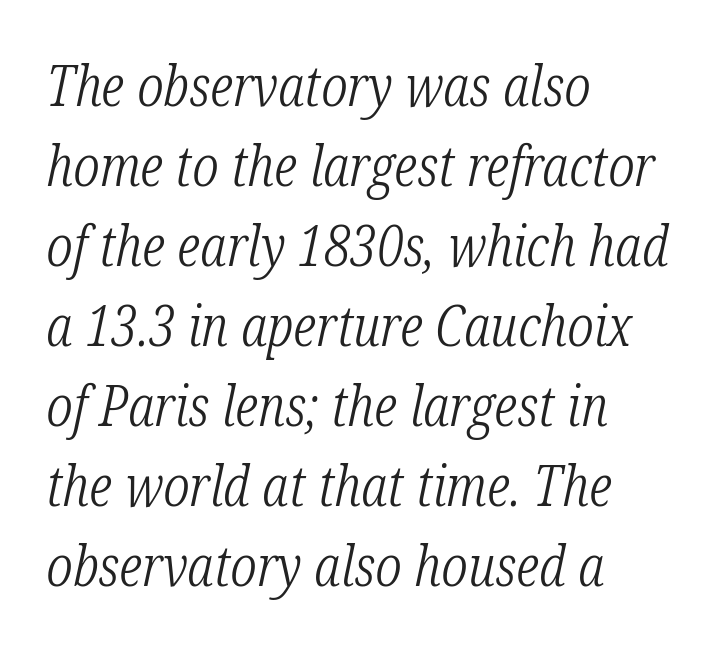
Q: Is the text bold? A: No.
Q: Is the text italic (slanted)? A: Yes, it leans right by about 12 degrees.
Q: Is the typeface a serif or a sans-serif typeface? A: Serif.
Q: Is the text underlined? A: No.
Q: How is the paragraph aligned? A: Left-aligned.
Q: Is the spacing between letters normal or unusually wide? A: Normal.
Q: Is the spacing between lines tight, normal or loose? A: Normal.
Q: Width (condensed, normal, or wide)? A: Condensed.
Q: Stroke contrast? A: Low.
Q: x-height? A: Medium.
Q: Monospaced? A: No.
